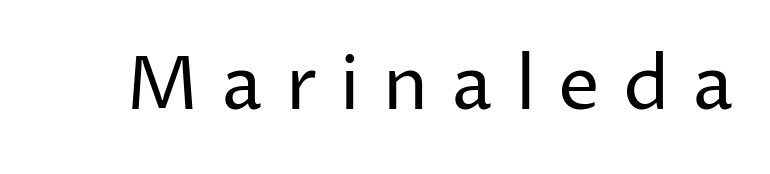
The image shows 74 px regular-weight sans-serif type, upright; set unusually wide letter spacing (+0.31 em), not underlined; low stroke contrast and a medium x-height.
